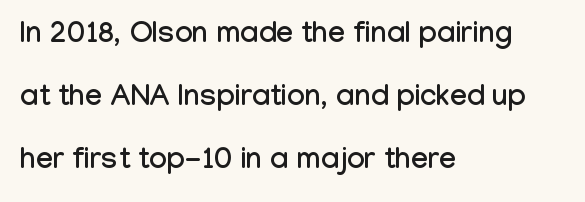
Q: Is the text italic (slanted)? A: No, it is upright.
Q: Is the typeface a serif or a sans-serif typeface? A: Sans-serif.
Q: Is the text underlined? A: No.
Q: How is the paragraph aligned? A: Left-aligned.
Q: Is the spacing between letters normal or unusually wide? A: Normal.
Q: Is the spacing between lines tight, normal or loose? A: Loose.
Q: Width (condensed, normal, or wide)? A: Condensed.
Q: Stroke contrast? A: Low.
Q: x-height? A: Medium.
Q: Monospaced? A: No.
